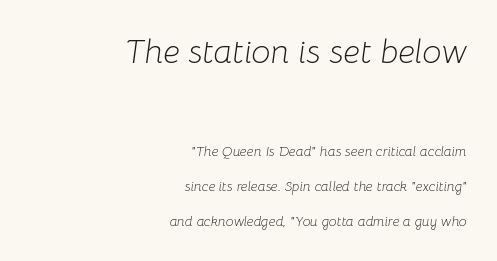
{"italic": "yes", "lean": "right", "slant_degrees": 8, "bold": "no", "weight": "light", "width": "normal", "stroke_contrast": "low", "x_height": "medium", "monospaced": "no", "underline": "no", "align": "right", "line_spacing": "loose", "line_spacing_ratio": 2.49, "letter_spacing": "normal", "letter_spacing_em": 0.0, "larger_block": "first", "size_ratio": 2.43, "glyph_px": 34}
